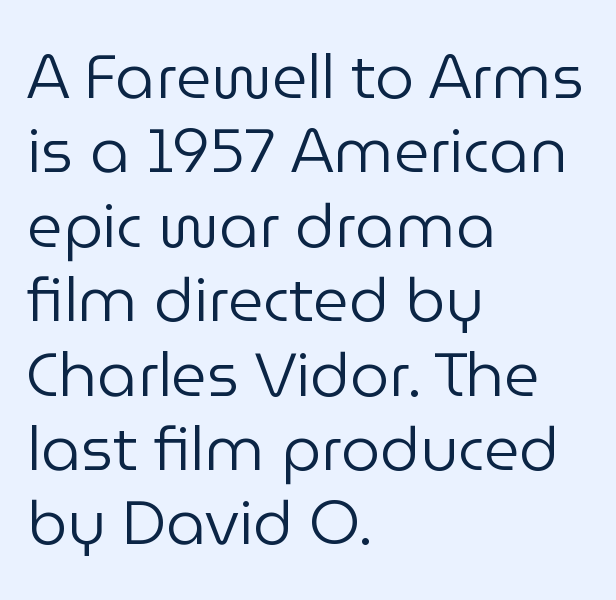
The image shows 62 px regular-weight sans-serif type, upright; set left-aligned, line spacing 1.2x, normal letter spacing, not underlined; low stroke contrast and a medium x-height.
